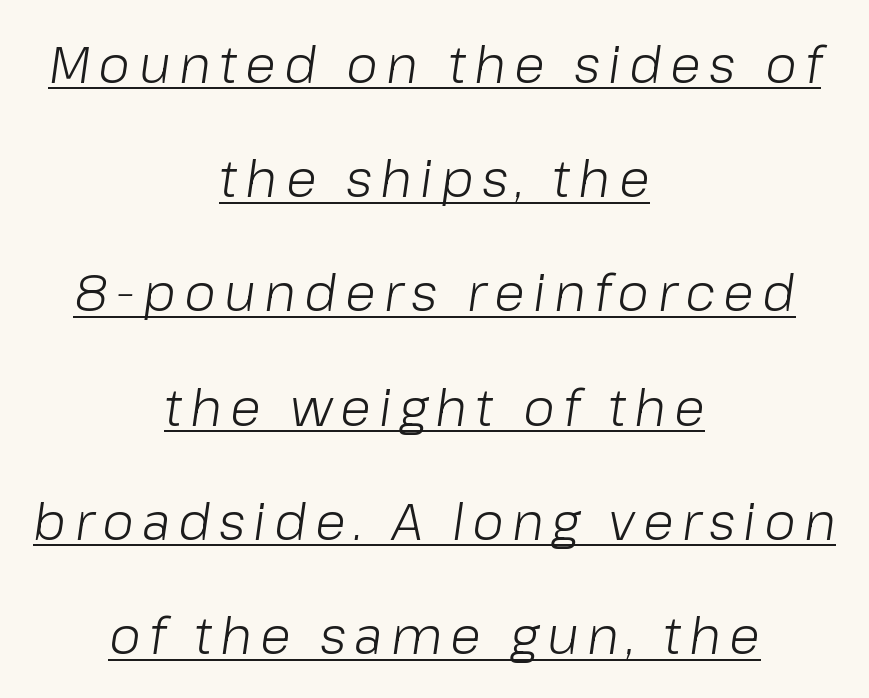
The image shows 51 px light type, italic (leaning right); set centered, loose line spacing (2.24x), underlined; low stroke contrast and a medium x-height.
